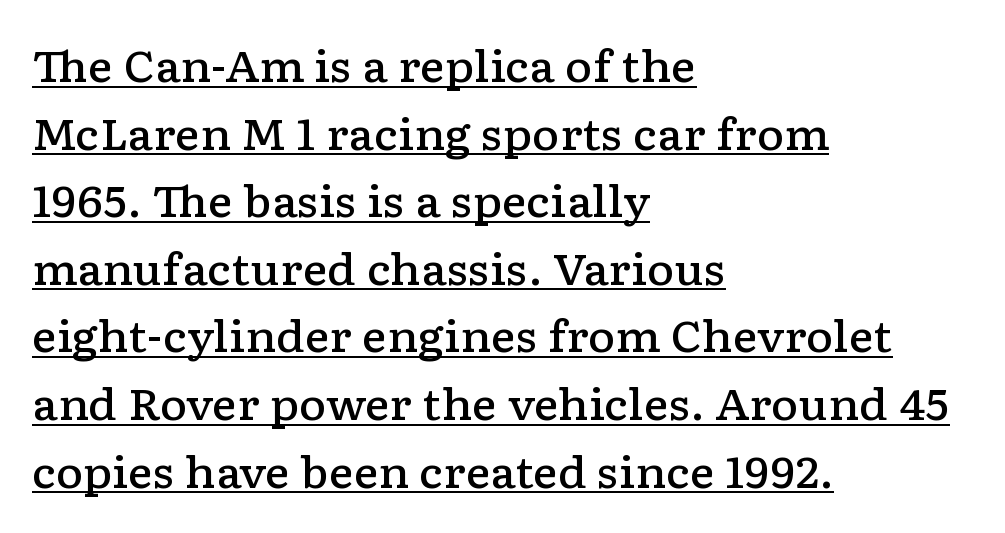
Each letter's strokes conclude with small projecting serifs. Is there an underline? Yes — a line sits under the letters. Unlike italic type, these characters show no tilt at all. Honestly, the letter spacing is just normal — you wouldn't notice it. A classic flush-left, rag-right setting is used for this passage. Looks like regular typesetting: each glyph gets only the width it needs.
